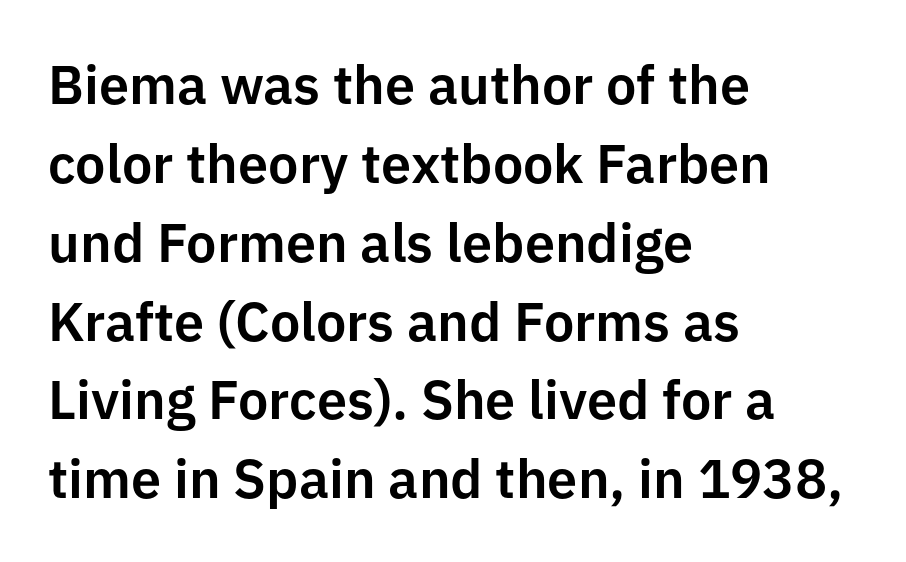
{"serif": "no", "italic": "no", "width": "normal", "stroke_contrast": "low", "x_height": "medium", "monospaced": "no", "underline": "no", "align": "left", "line_spacing": "normal", "line_spacing_ratio": 1.46, "letter_spacing": "normal", "letter_spacing_em": 0.0, "glyph_px": 54}
